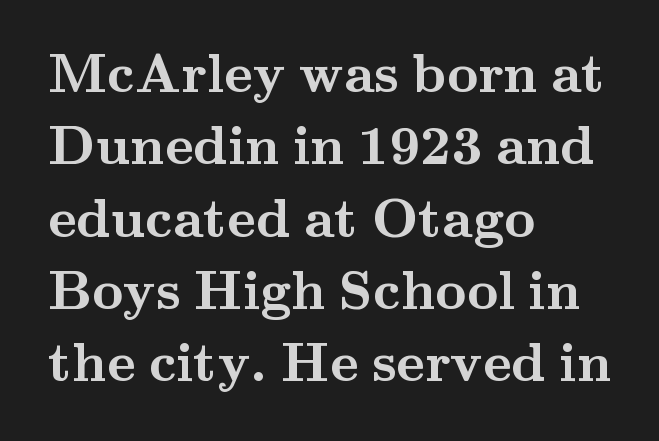
Q: Is the text bold? A: Yes.
Q: Is the text italic (slanted)? A: No, it is upright.
Q: Is the typeface a serif or a sans-serif typeface? A: Serif.
Q: Is the text underlined? A: No.
Q: How is the paragraph aligned? A: Left-aligned.
Q: Is the spacing between letters normal or unusually wide? A: Normal.
Q: Is the spacing between lines tight, normal or loose? A: Normal.
Q: Width (condensed, normal, or wide)? A: Wide.
Q: Stroke contrast? A: Medium.
Q: x-height? A: Small.
Q: Monospaced? A: No.
